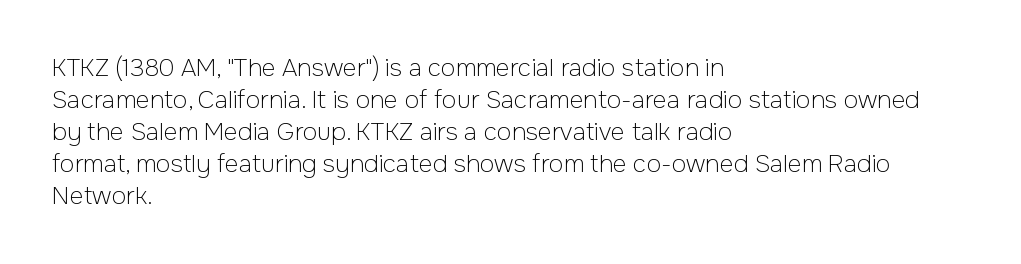
A bare baseline throughout the passage. Does the lettering tilt? It doesn't — this is upright. Leftover space on each line is placed entirely after the last word. Regarding leading, the lines here are spaced in the standard way. Inter-character spacing is left at the font's built-in metrics. Compared with a typical body face, this is equally light or lighter still.
